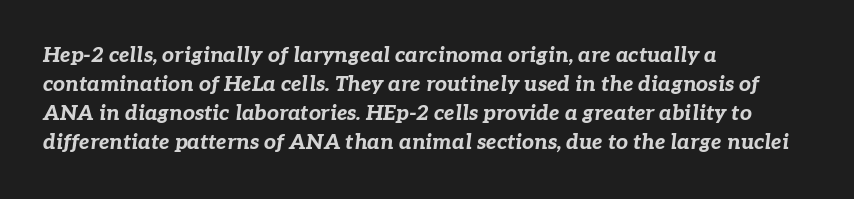
Line spacing here is normal. The space directly below the letters is spotless. Italic? Definitely — the glyphs are oblique. The rag falls on the right side of this text block. Notice how thick the strokes are: this is what a full bold looks like.
